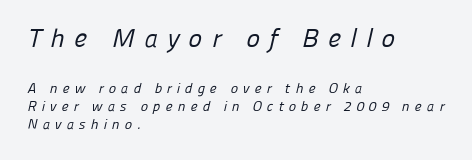
The passage shown stacks its lines at a standard gap. The space beneath each line is pristine and unruled. Think standard paragraph weight, or any step lighter than that. Horizontal alignment here is leftward, the default for most running prose.
